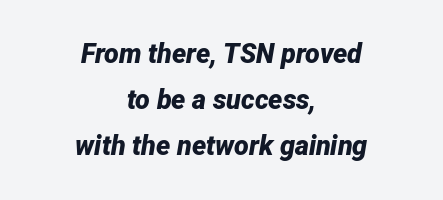
Q: Is the text bold? A: Yes.
Q: Is the text italic (slanted)? A: Yes, it leans right by about 12 degrees.
Q: Is the text underlined? A: No.
Q: How is the paragraph aligned? A: Centered.
Q: Is the spacing between letters normal or unusually wide? A: Normal.
